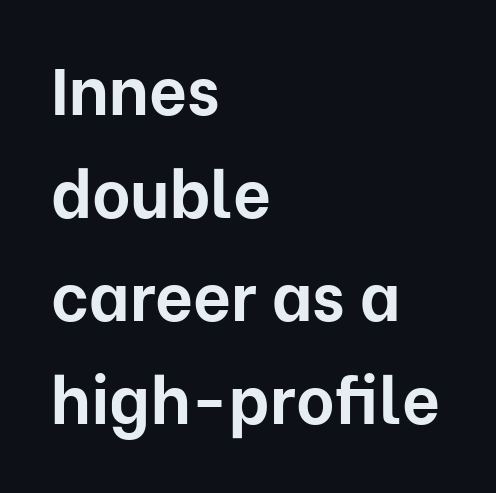
The image shows 66 px bold sans-serif type, upright; set left-aligned, normal line spacing (1.56x), normal letter spacing, not underlined; low stroke contrast and a medium x-height.
